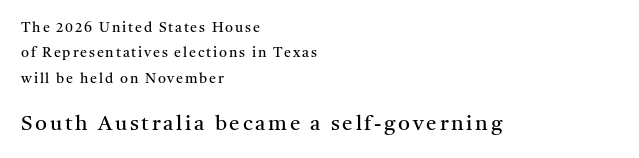
{"italic": "no", "bold": "no", "underline": "no", "align": "left", "line_spacing_ratio": 1.82, "larger_block": "second", "size_ratio": 1.5, "glyph_px": 21}
